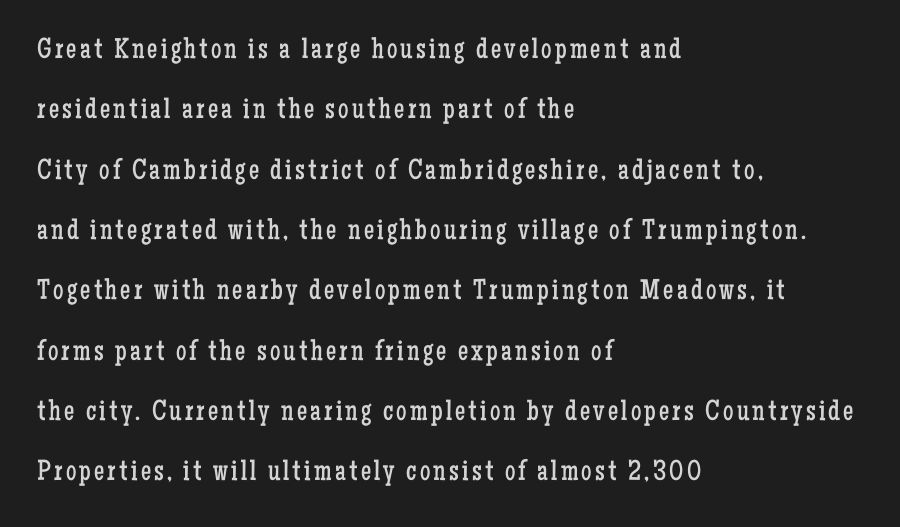
The image shows 29 px regular-weight, condensed serif type, upright; set left-aligned, loose line spacing (2.08x), not underlined; low stroke contrast and a medium x-height.
